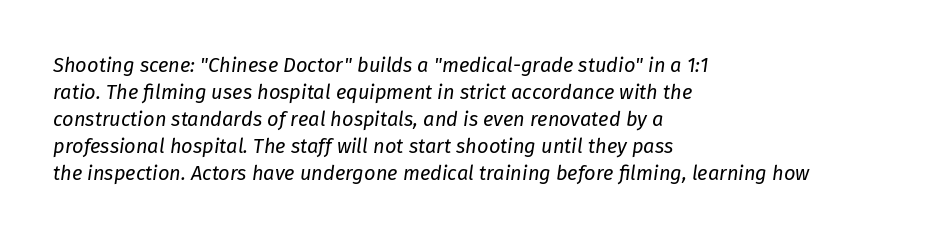
Q: Is the text bold? A: No.
Q: Is the text italic (slanted)? A: Yes, it leans right by about 8 degrees.
Q: Is the text underlined? A: No.
Q: How is the paragraph aligned? A: Left-aligned.
Q: Is the spacing between letters normal or unusually wide? A: Normal.
Q: Is the spacing between lines tight, normal or loose? A: Normal.
